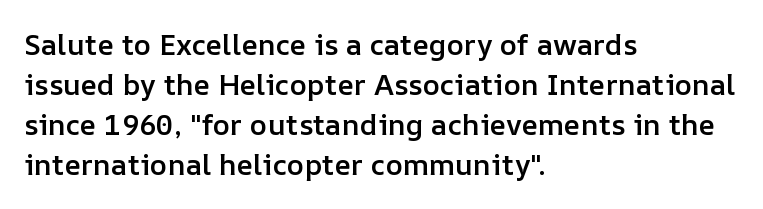
{"italic": "no", "bold": "semi", "weight": "semibold", "width": "normal", "stroke_contrast": "low", "x_height": "medium", "monospaced": "no", "underline": "no", "align": "left", "line_spacing": "normal", "line_spacing_ratio": 1.38, "letter_spacing": "normal", "letter_spacing_em": 0.0, "glyph_px": 29}
